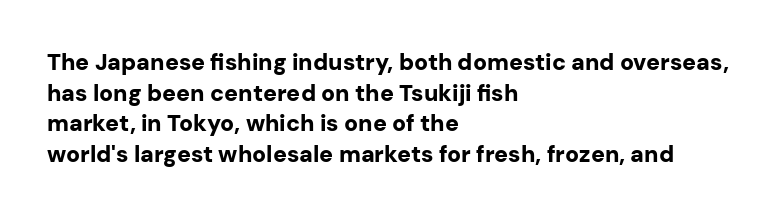
{"italic": "no", "bold": "yes", "underline": "no", "align": "left", "line_spacing": "normal", "line_spacing_ratio": 1.33, "letter_spacing": "normal", "letter_spacing_em": 0.0, "glyph_px": 23}
